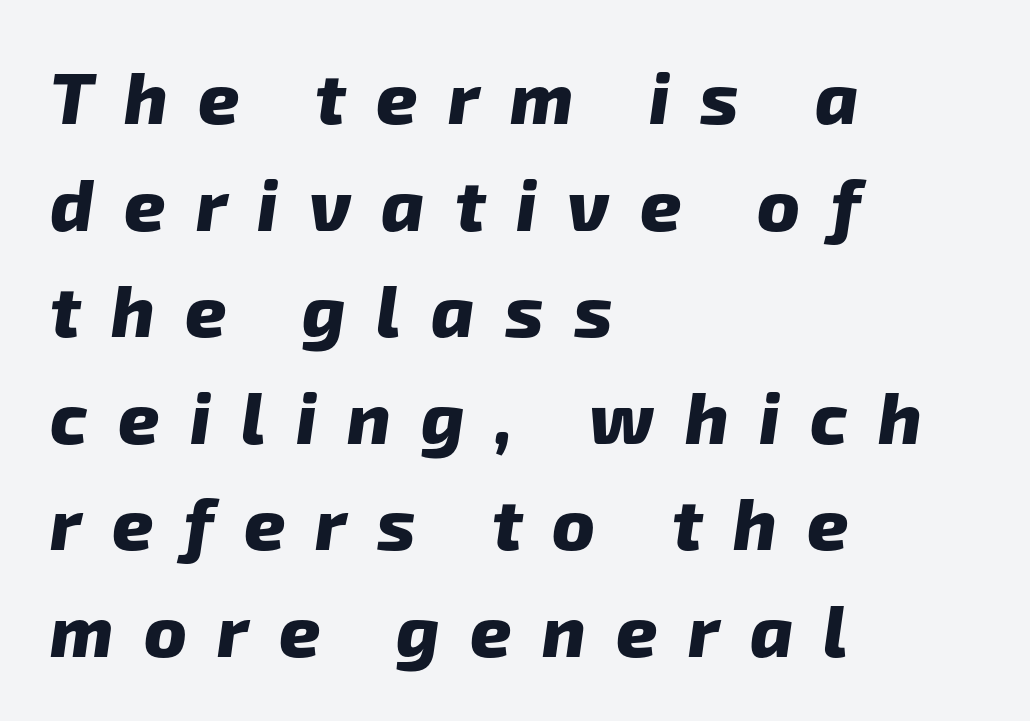
The image shows 72 px heavy sans-serif type; set left-aligned, normal line spacing (1.48x), unusually wide letter spacing (+0.42 em), not underlined; low stroke contrast and a medium x-height.
